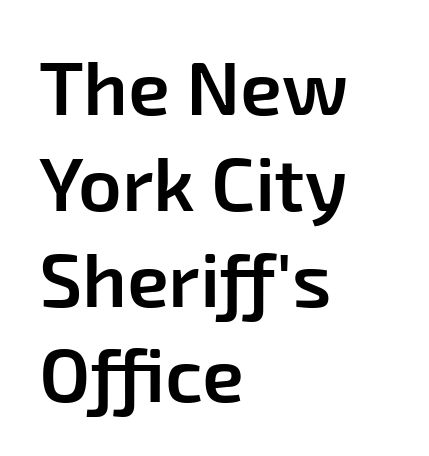
Q: Is the text bold? A: Semi-bold.
Q: Is the typeface a serif or a sans-serif typeface? A: Sans-serif.
Q: Is the text underlined? A: No.
Q: How is the paragraph aligned? A: Left-aligned.
Q: Is the spacing between letters normal or unusually wide? A: Normal.
Q: Is the spacing between lines tight, normal or loose? A: Normal.
Q: Width (condensed, normal, or wide)? A: Normal.
Q: Stroke contrast? A: Low.
Q: x-height? A: Medium.
Q: Monospaced? A: No.
